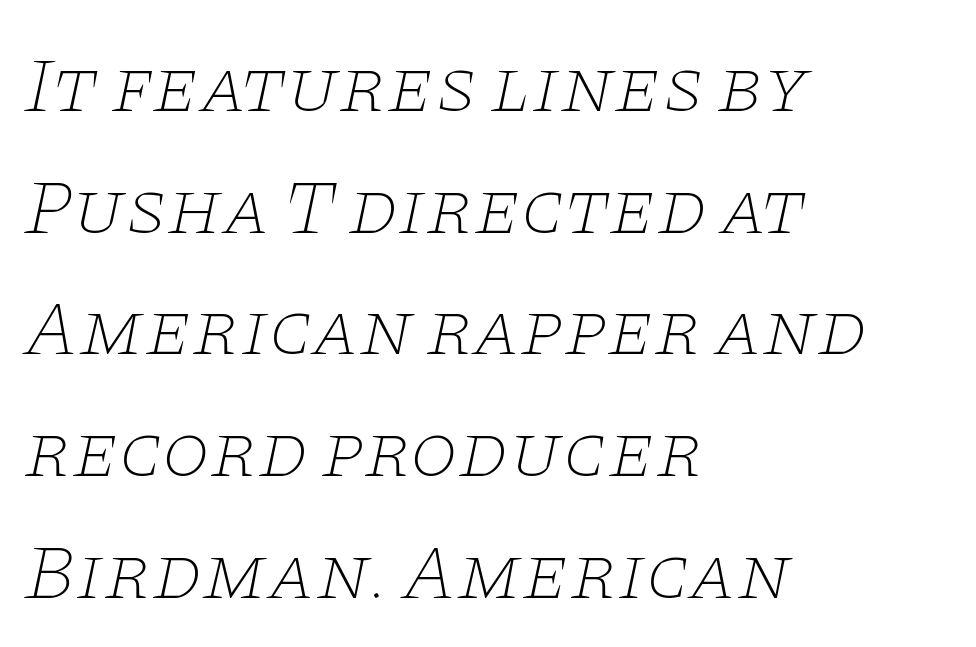
No word sits above an underline. Nothing unusual about the tracking: characters are spaced as the font intends. This block has exactly the height ordinary leading produces. Yep, that's italic — everything's leaning. These lines are rendered in a variable-pitch font.
